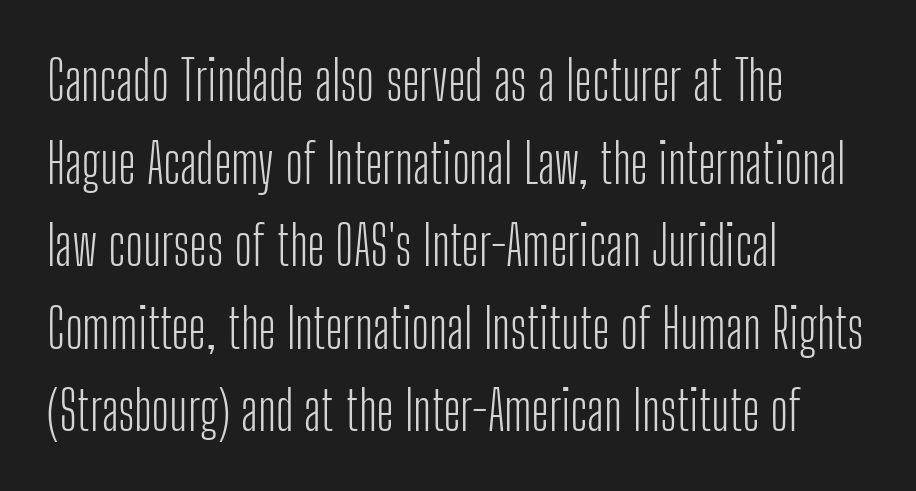
Q: Is the text bold? A: No.
Q: Is the text italic (slanted)? A: No, it is upright.
Q: Is the typeface a serif or a sans-serif typeface? A: Sans-serif.
Q: Is the text underlined? A: No.
Q: How is the paragraph aligned? A: Left-aligned.
Q: Is the spacing between letters normal or unusually wide? A: Normal.
Q: Is the spacing between lines tight, normal or loose? A: Normal.
Q: Width (condensed, normal, or wide)? A: Condensed.
Q: Stroke contrast? A: Low.
Q: x-height? A: Medium.
Q: Monospaced? A: No.
